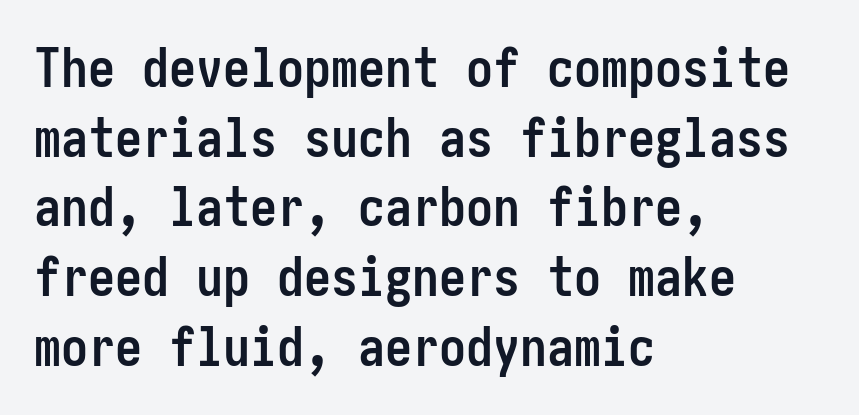
{"serif": "no", "italic": "no", "bold": "yes", "weight": "semibold", "width": "condensed", "stroke_contrast": "low", "x_height": "medium", "underline": "no", "align": "left", "line_spacing": "normal", "line_spacing_ratio": 1.29, "letter_spacing": "normal", "letter_spacing_em": 0.0, "glyph_px": 54}
